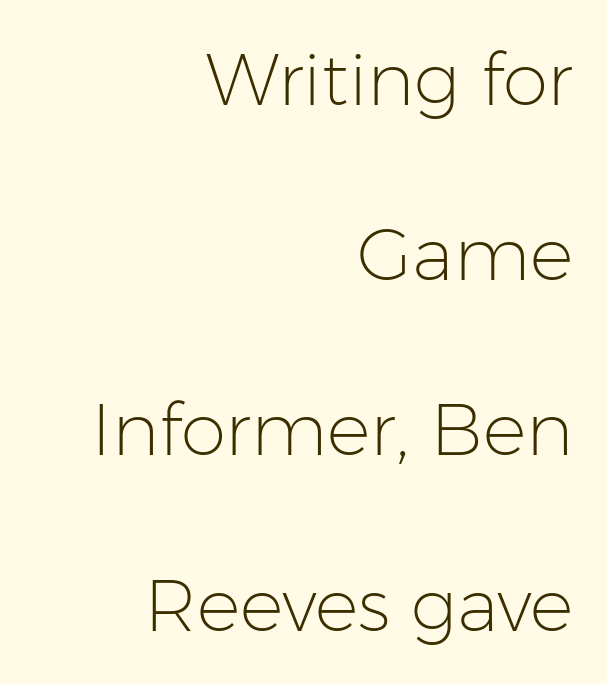
The image shows 73 px light sans-serif type, upright; set right-aligned, loose line spacing (2.4x), normal letter spacing, not underlined; low stroke contrast and a medium x-height.
